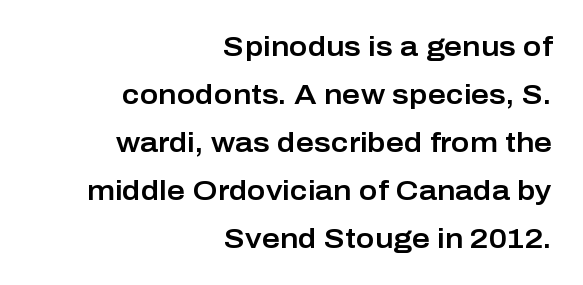
Q: Is the text italic (slanted)? A: No, it is upright.
Q: Is the typeface a serif or a sans-serif typeface? A: Sans-serif.
Q: Is the text underlined? A: No.
Q: How is the paragraph aligned? A: Right-aligned.
Q: Is the spacing between letters normal or unusually wide? A: Normal.
Q: Width (condensed, normal, or wide)? A: Normal.
Q: Stroke contrast? A: Low.
Q: x-height? A: Medium.
Q: Monospaced? A: No.
